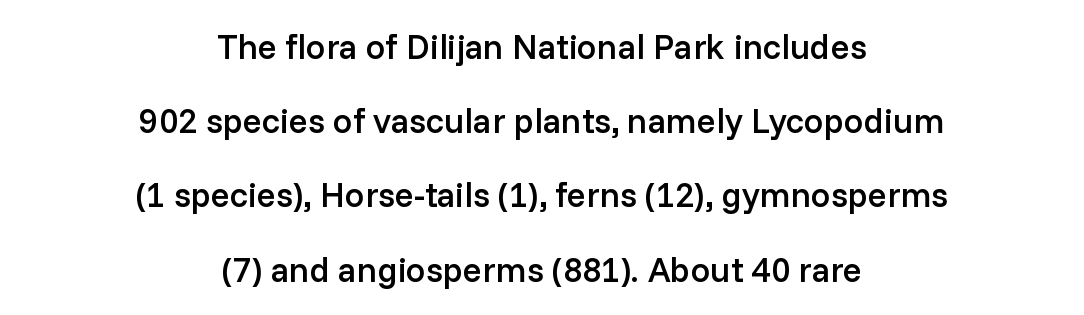
{"serif": "no", "italic": "no", "bold": "semi", "weight": "semibold", "width": "normal", "stroke_contrast": "low", "x_height": "medium", "monospaced": "no", "underline": "no", "align": "center", "line_spacing": "loose", "line_spacing_ratio": 2.12, "letter_spacing": "normal", "letter_spacing_em": 0.0, "glyph_px": 35}
